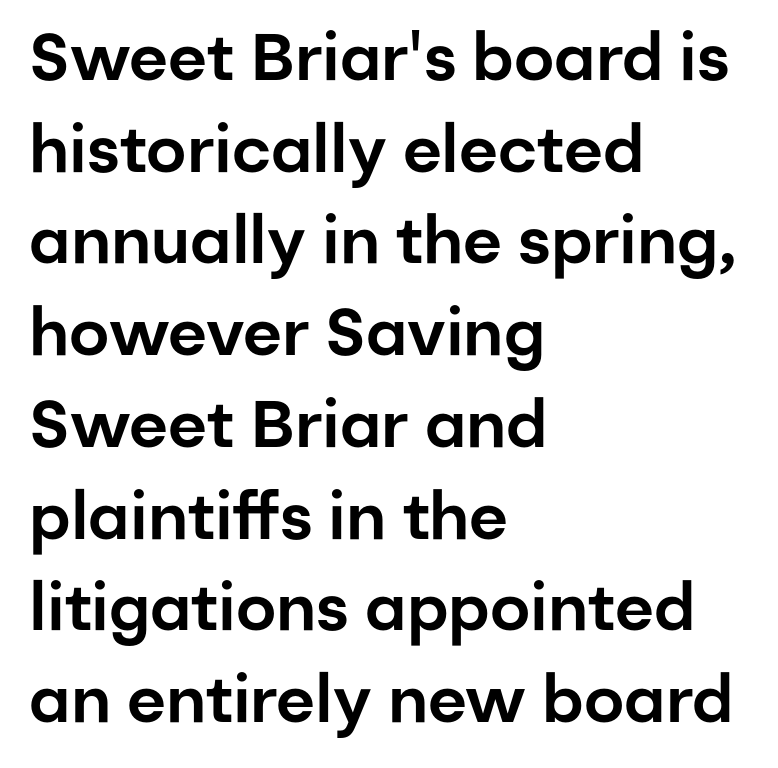
Looks like regular typesetting: each glyph gets only the width it needs. It's the straight-up-and-down kind of type. Are there feet on the stems? There aren't — it's a sans. The line-height multiplier appears to be the usual default. These lines keep a tight, regular rhythm from letter to letter. The passage shown is not underscored anywhere.
